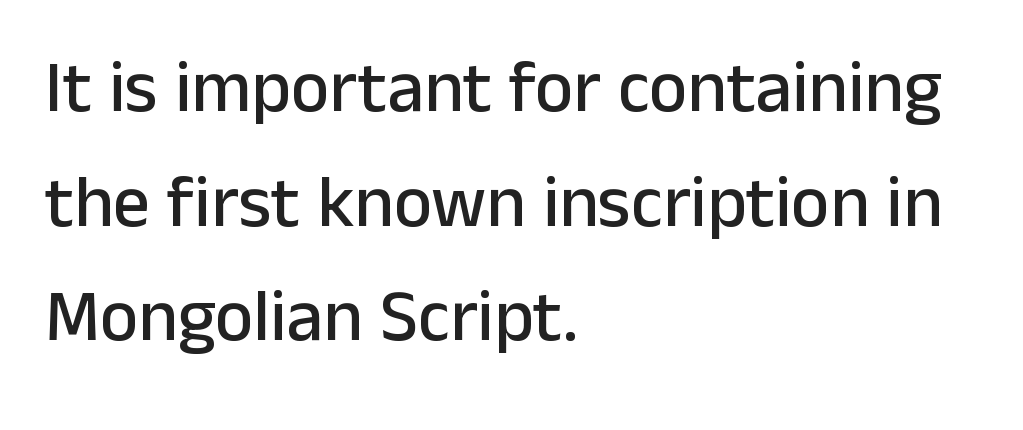
{"serif": "no", "italic": "no", "width": "normal", "stroke_contrast": "low", "x_height": "medium", "monospaced": "no", "underline": "no", "align": "left", "line_spacing": "normal", "line_spacing_ratio": 1.57, "letter_spacing": "normal", "letter_spacing_em": 0.0, "glyph_px": 73}
